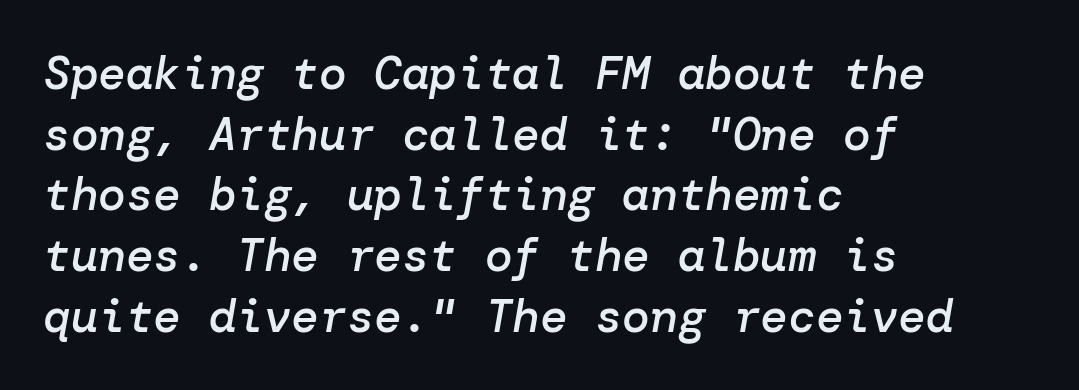
The image shows 46 px semibold type, italic (leaning right); set left-aligned, normal line spacing (1.32x), normal letter spacing, not underlined; low stroke contrast and a medium x-height.
